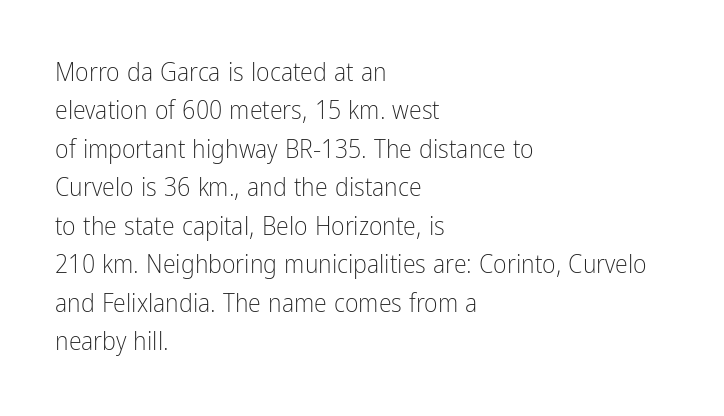
Leftover space on each line is placed entirely after the last word. The font sits on the lighter half of the weight spectrum, regular included. Here the glyphs are tracked normally, forming tight word shapes. Evenly set lines give the paragraph a standard silhouette. The area under the type is left untouched. The letters stand upright; this is a roman face.
